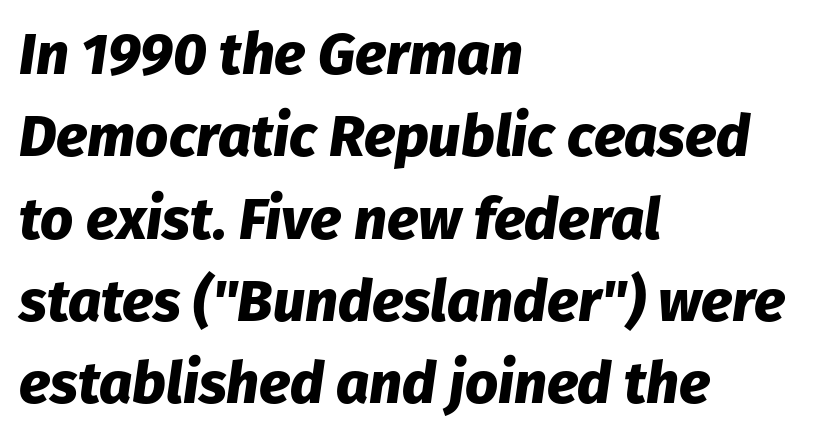
The image shows 58 px heavy type, italic (leaning right); set left-aligned, normal line spacing (1.42x), normal letter spacing, not underlined; low stroke contrast and a medium x-height.
